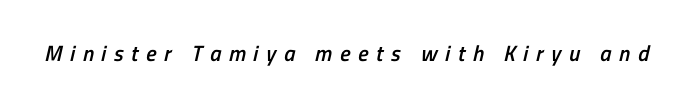
Has an underline been added? It has not. Weight check: semibold — heavier than regular, not quite bold. This sample uses expanded letter spacing, leaving extra air between glyphs.
